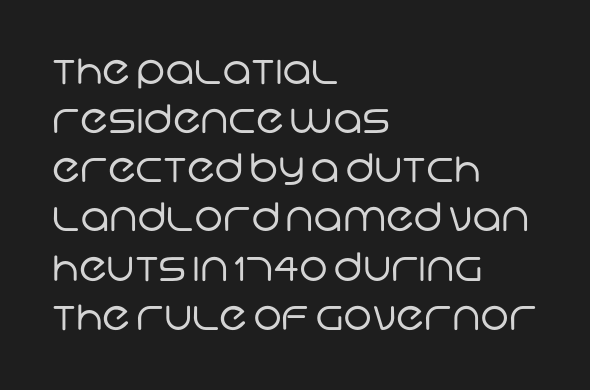
Q: Is the text bold? A: No.
Q: Is the typeface a serif or a sans-serif typeface? A: Sans-serif.
Q: Is the text underlined? A: No.
Q: How is the paragraph aligned? A: Left-aligned.
Q: Is the spacing between letters normal or unusually wide? A: Normal.
Q: Is the spacing between lines tight, normal or loose? A: Normal.
Q: Width (condensed, normal, or wide)? A: Normal.
Q: Stroke contrast? A: Low.
Q: x-height? A: Large.
Q: Monospaced? A: No.
